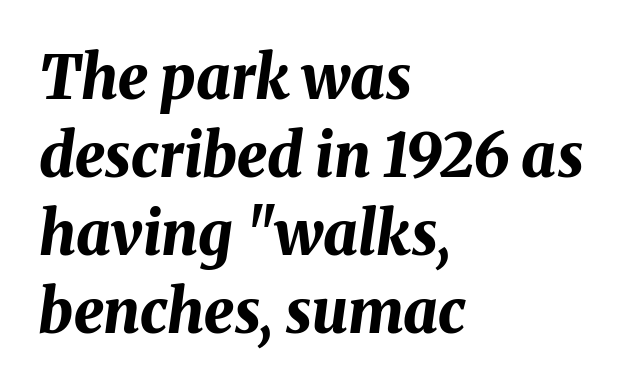
Q: Is the text bold? A: Yes.
Q: Is the text italic (slanted)? A: Yes, it leans right by about 8 degrees.
Q: Is the text underlined? A: No.
Q: How is the paragraph aligned? A: Left-aligned.
Q: Is the spacing between letters normal or unusually wide? A: Normal.
Q: Is the spacing between lines tight, normal or loose? A: Normal.
Q: Width (condensed, normal, or wide)? A: Normal.
Q: Stroke contrast? A: Medium.
Q: x-height? A: Medium.
Q: Monospaced? A: No.
